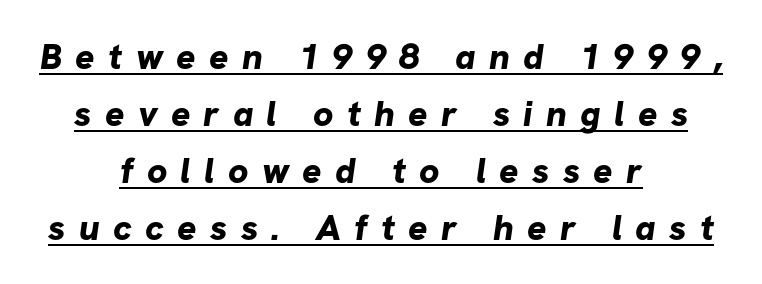
Vertical spacing — default. Its strokes are broad and dark, the hallmark of bold type. A continuous stroke trails under the words, as in a hyperlink. Classification — sans serif.
